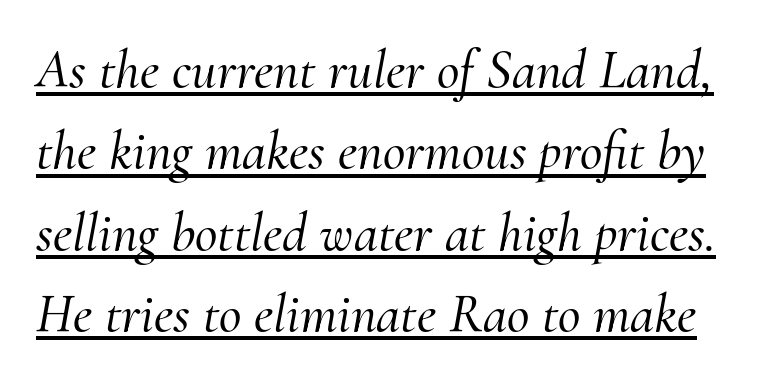
Q: Is the text italic (slanted)? A: Yes, it leans right by about 10 degrees.
Q: Is the typeface a serif or a sans-serif typeface? A: Serif.
Q: Is the text underlined? A: Yes.
Q: Is the spacing between letters normal or unusually wide? A: Normal.
Q: Is the spacing between lines tight, normal or loose? A: Normal.
Q: Width (condensed, normal, or wide)? A: Normal.
Q: Stroke contrast? A: Medium.
Q: x-height? A: Small.
Q: Monospaced? A: No.
